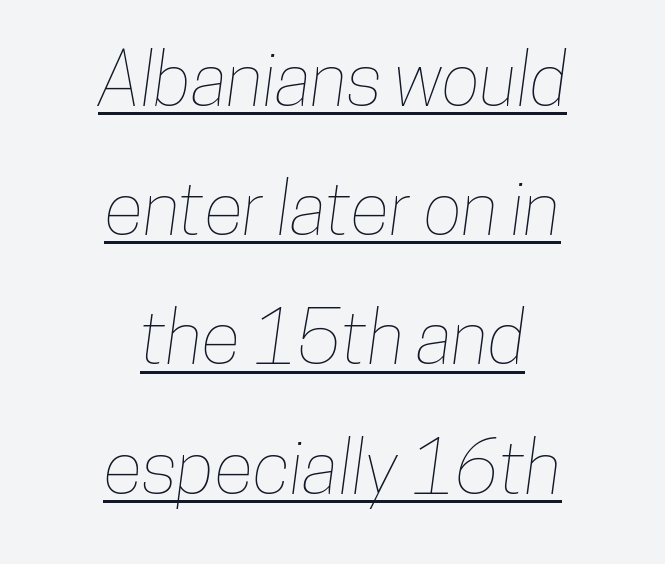
The image shows 73 px condensed type; set centered, line spacing 1.77x, normal letter spacing, underlined; low stroke contrast and a medium x-height.
